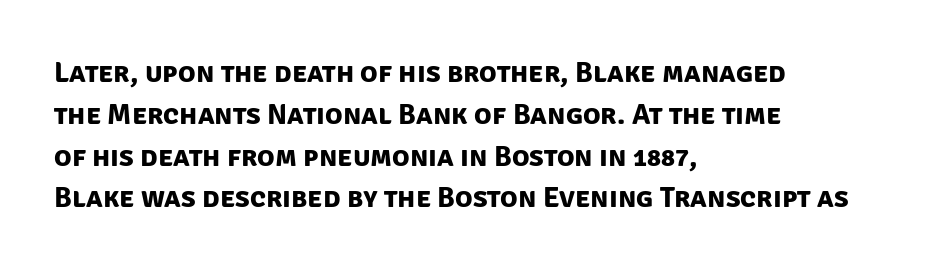
{"serif": "no", "bold": "yes", "weight": "bold", "width": "normal", "stroke_contrast": "low", "x_height": "large", "monospaced": "no", "underline": "no", "align": "left", "line_spacing": "normal", "line_spacing_ratio": 1.44, "letter_spacing": "normal", "letter_spacing_em": 0.0, "glyph_px": 29}
